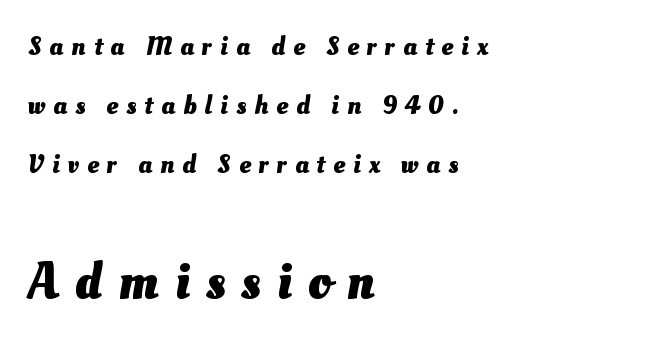
Q: Is the text bold? A: Yes.
Q: Is the text underlined? A: No.
Q: How is the paragraph aligned? A: Left-aligned.
Q: Is the spacing between letters normal or unusually wide? A: Unusually wide.
Q: Is the spacing between lines tight, normal or loose? A: Loose.
Q: Which block of text is set in a larger size, the first (top) or the second (bottom)? A: The second (bottom) one.
Q: Width (condensed, normal, or wide)? A: Normal.
Q: Stroke contrast? A: Medium.
Q: x-height? A: Small.
Q: Monospaced? A: No.
